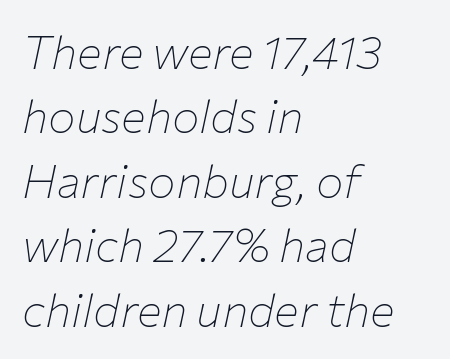
The image shows 46 px thin type, italic (leaning right); set left-aligned, normal line spacing (1.4x), normal letter spacing, not underlined; low stroke contrast and a medium x-height.
